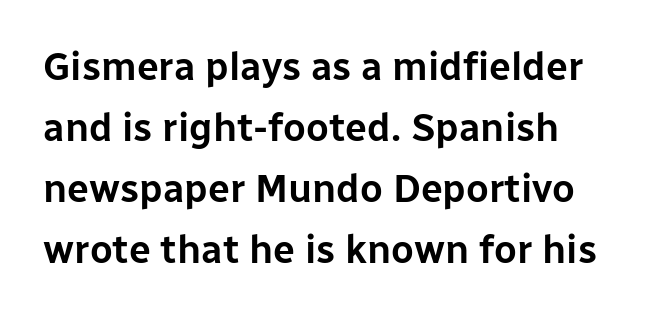
The image shows 39 px sans-serif type, upright; set left-aligned, normal line spacing (1.56x), normal letter spacing, not underlined; low stroke contrast and a medium x-height.
